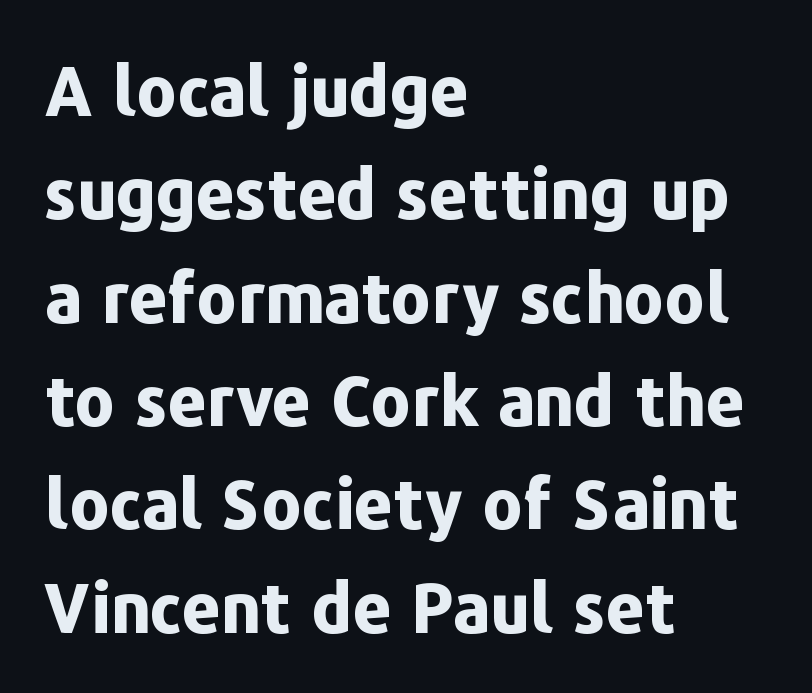
The image shows 68 px bold sans-serif type, upright; set left-aligned, normal line spacing (1.52x), normal letter spacing, not underlined; low stroke contrast and a medium x-height.
